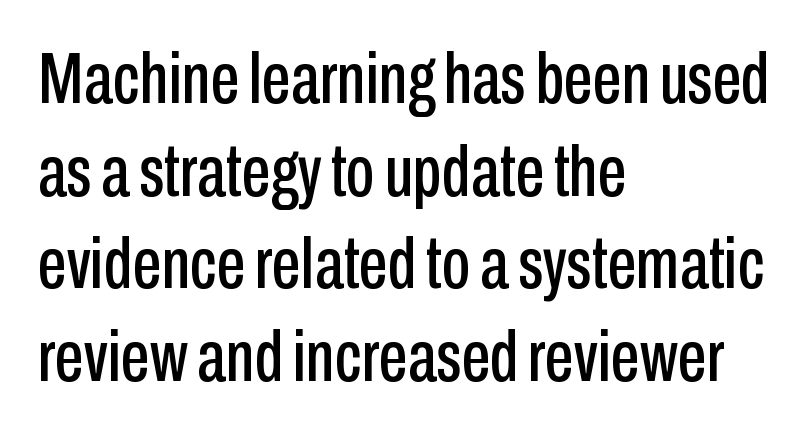
The image shows 73 px condensed sans-serif type, upright; set left-aligned, normal line spacing (1.27x), normal letter spacing, not underlined; low stroke contrast and a medium x-height.
